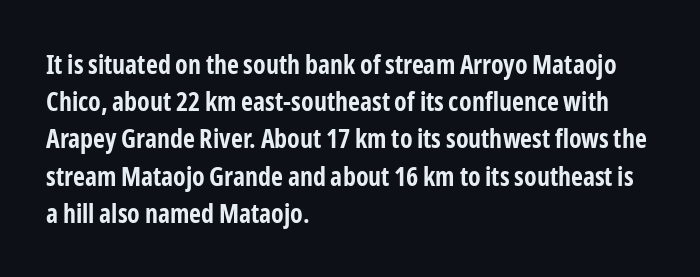
The image shows 26 px bold type, upright; set left-aligned, normal line spacing (1.43x), normal letter spacing, not underlined.
